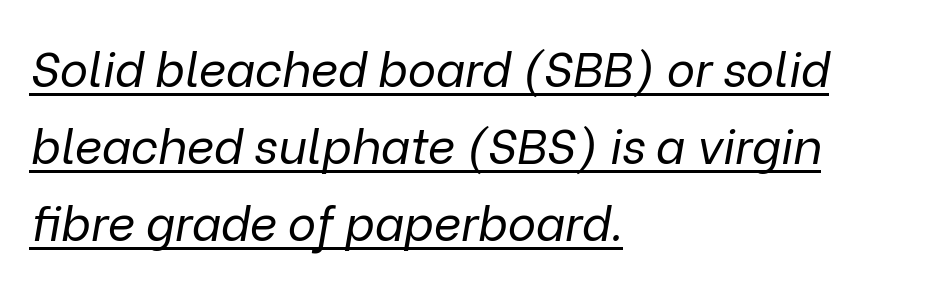
{"italic": "yes", "lean": "right", "slant_degrees": 9, "bold": "no", "weight": "regular", "width": "normal", "stroke_contrast": "low", "x_height": "medium", "monospaced": "no", "underline": "yes", "align": "left", "line_spacing": "normal", "line_spacing_ratio": 1.6, "letter_spacing": "normal", "letter_spacing_em": 0.0, "glyph_px": 48}
